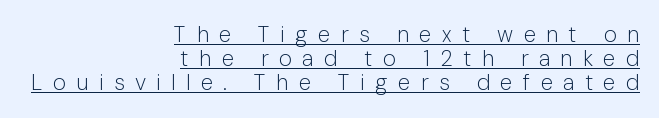
{"italic": "no", "bold": "no", "underline": "yes", "align": "right", "line_spacing": "tight", "line_spacing_ratio": 1.1, "letter_spacing": "wide", "letter_spacing_em": 0.48, "glyph_px": 22}
